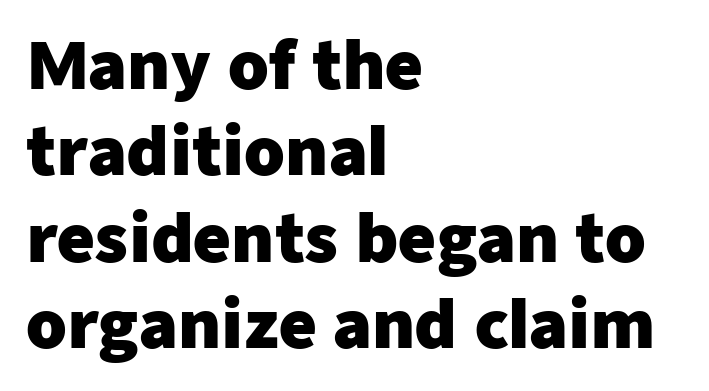
Q: Is the text bold? A: Yes.
Q: Is the text italic (slanted)? A: No, it is upright.
Q: Is the typeface a serif or a sans-serif typeface? A: Sans-serif.
Q: Is the text underlined? A: No.
Q: How is the paragraph aligned? A: Left-aligned.
Q: Is the spacing between letters normal or unusually wide? A: Normal.
Q: Is the spacing between lines tight, normal or loose? A: Normal.
Q: Width (condensed, normal, or wide)? A: Normal.
Q: Stroke contrast? A: Low.
Q: x-height? A: Medium.
Q: Monospaced? A: No.
